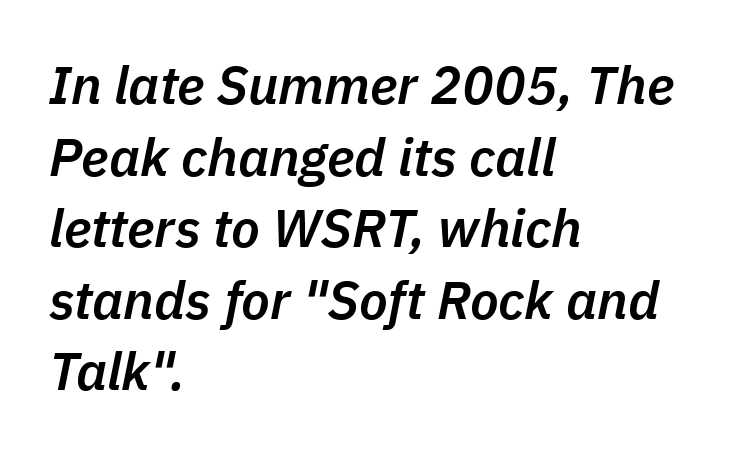
The image shows 53 px semibold type, italic (leaning right); set left-aligned, normal line spacing (1.35x), normal letter spacing, not underlined; low stroke contrast and a medium x-height.
